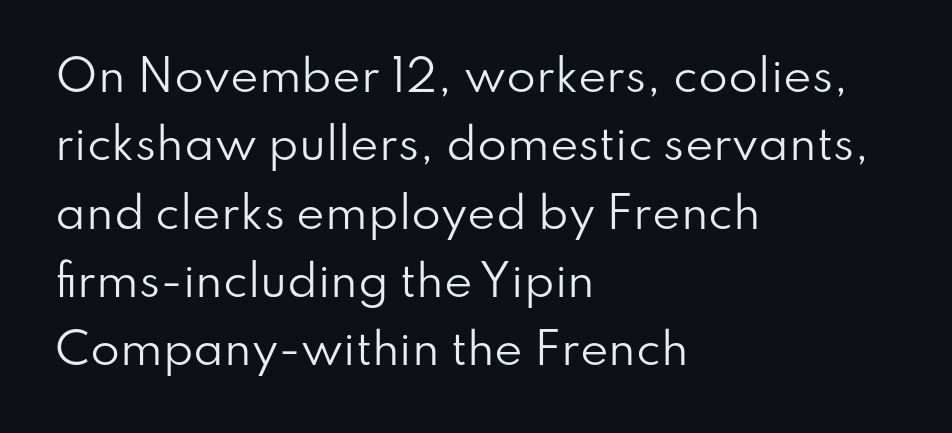
{"serif": "no", "italic": "no", "bold": "no", "weight": "regular", "width": "normal", "stroke_contrast": "low", "x_height": "small", "monospaced": "no", "underline": "no", "align": "left", "line_spacing": "normal", "line_spacing_ratio": 1.59, "letter_spacing": "normal", "letter_spacing_em": 0.0, "glyph_px": 43}
